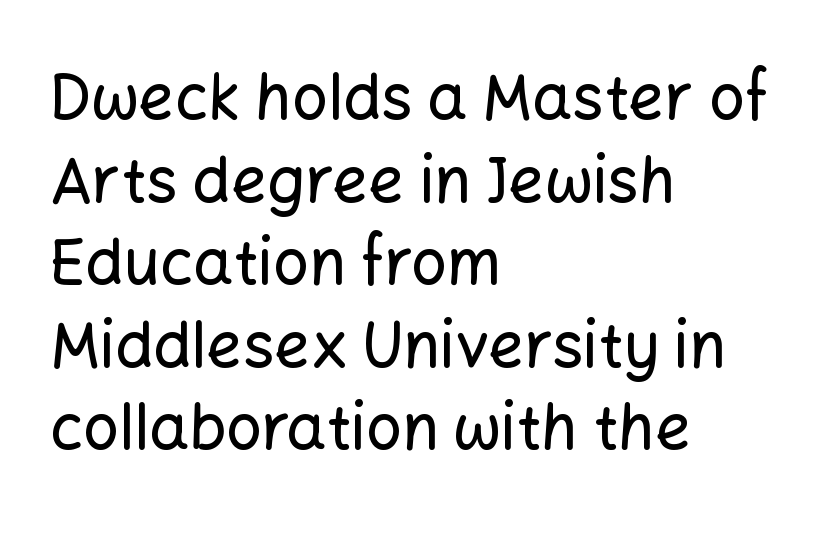
Is there any slant? The stems are plumb. In terms of leading, this rendering sits right in the middle. Note the varied advance widths — an 'i' is clearly narrower than an 'm'. No extra tracking has been applied to these lines. Letterform terminals end flat and unadorned throughout the passage.
